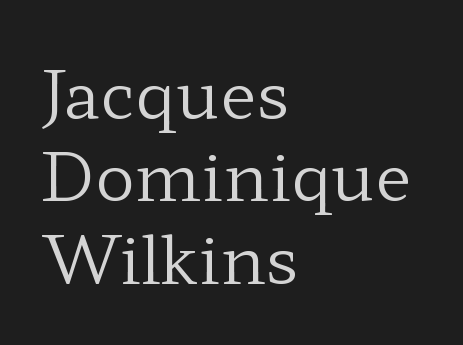
{"serif": "yes", "italic": "no", "bold": "no", "weight": "regular", "width": "wide", "stroke_contrast": "low", "x_height": "medium", "monospaced": "no", "underline": "no", "align": "left", "line_spacing_ratio": 1.23, "letter_spacing": "normal", "letter_spacing_em": 0.0, "glyph_px": 67}
